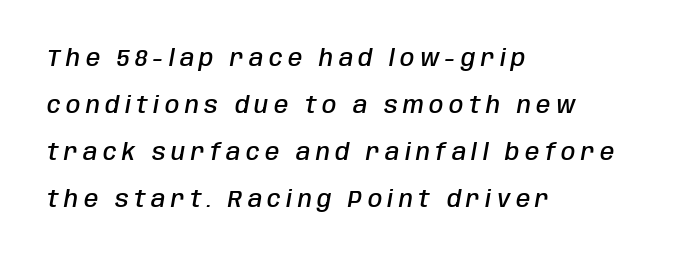
The rendering uses a semibold face; strokes are thickened but not to full bold. Widely set lines give the paragraph a tall, airy silhouette. Descenders hang freely into open space. Look at the tracking — it's clearly loosened, letters drifting apart.
